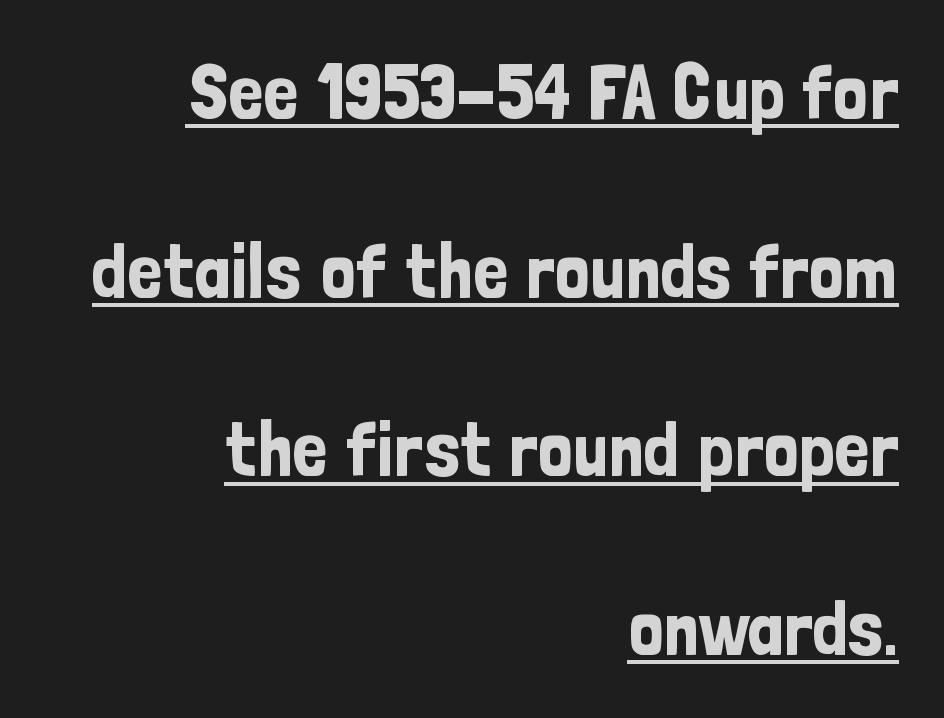
{"serif": "no", "italic": "no", "width": "condensed", "stroke_contrast": "low", "x_height": "medium", "monospaced": "no", "underline": "yes", "align": "right", "line_spacing": "loose", "line_spacing_ratio": 2.32, "letter_spacing": "normal", "letter_spacing_em": 0.0, "glyph_px": 77}
